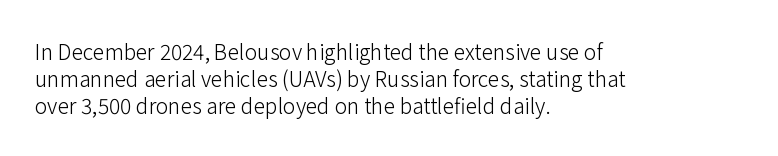
The image shows 21 px text type, upright; set left-aligned, normal line spacing (1.28x), normal letter spacing, not underlined.
